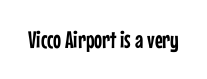
{"italic": "no", "underline": "no", "letter_spacing": "normal", "letter_spacing_em": 0.0, "glyph_px": 24}
